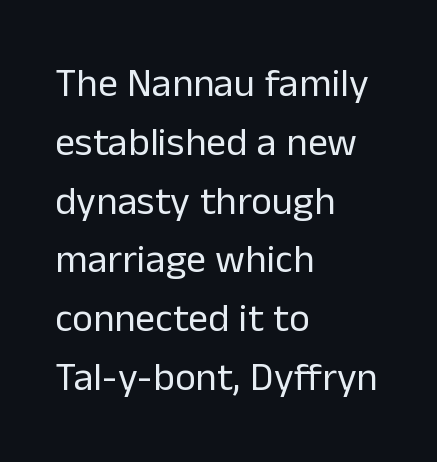
Q: Is the text bold? A: No.
Q: Is the text italic (slanted)? A: No, it is upright.
Q: Is the typeface a serif or a sans-serif typeface? A: Sans-serif.
Q: Is the text underlined? A: No.
Q: How is the paragraph aligned? A: Left-aligned.
Q: Is the spacing between letters normal or unusually wide? A: Normal.
Q: Is the spacing between lines tight, normal or loose? A: Normal.
Q: Width (condensed, normal, or wide)? A: Normal.
Q: Stroke contrast? A: Low.
Q: x-height? A: Medium.
Q: Monospaced? A: No.
